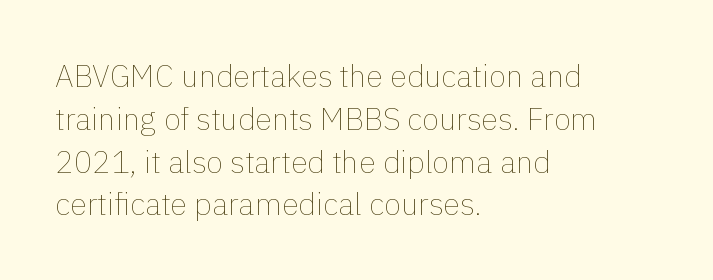
{"italic": "no", "bold": "no", "weight": "thin", "width": "normal", "x_height": "medium", "monospaced": "no", "underline": "no", "align": "left", "line_spacing": "normal", "line_spacing_ratio": 1.38, "letter_spacing": "normal", "letter_spacing_em": 0.0, "glyph_px": 31}
